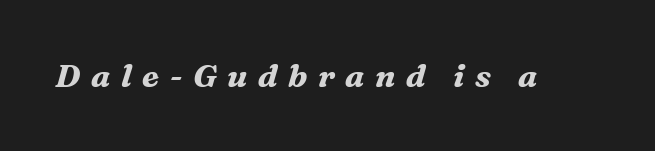
{"serif": "yes", "italic": "yes", "lean": "right", "slant_degrees": 16, "bold": "yes", "weight": "bold", "width": "normal", "stroke_contrast": "medium", "x_height": "medium", "monospaced": "no", "underline": "no", "letter_spacing": "wide", "letter_spacing_em": 0.33, "glyph_px": 32}
